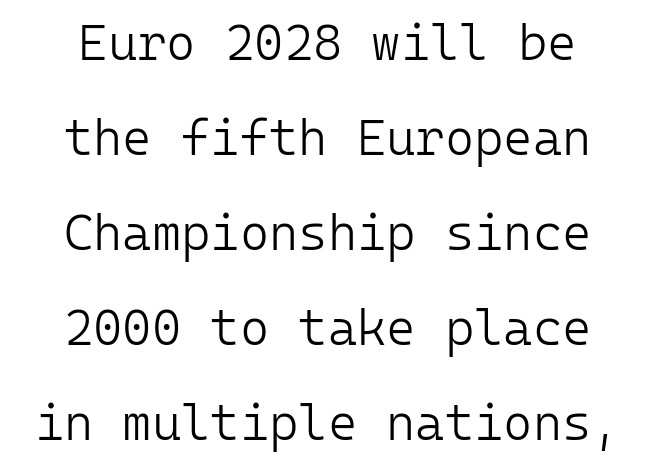
Rule under the text: the space is simply empty. A typesetter would mark this as roman, not italic. This is not heavy type; no bold has been used. Grotesque or geometric, the face here clearly has no serifs. The face used here is rendered with its standard letterfit. One glance says open: line gaps are wider than usual.
